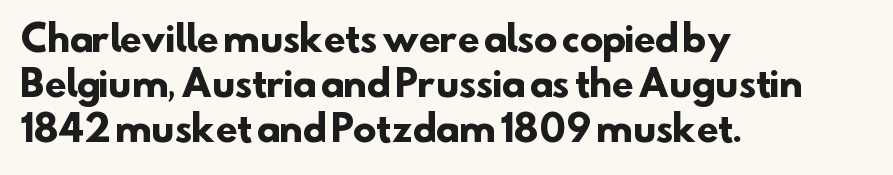
Q: Is the text bold? A: Yes.
Q: Is the typeface a serif or a sans-serif typeface? A: Sans-serif.
Q: Is the text underlined? A: No.
Q: How is the paragraph aligned? A: Left-aligned.
Q: Is the spacing between letters normal or unusually wide? A: Normal.
Q: Is the spacing between lines tight, normal or loose? A: Normal.
Q: Width (condensed, normal, or wide)? A: Normal.
Q: Stroke contrast? A: Low.
Q: x-height? A: Small.
Q: Monospaced? A: No.
